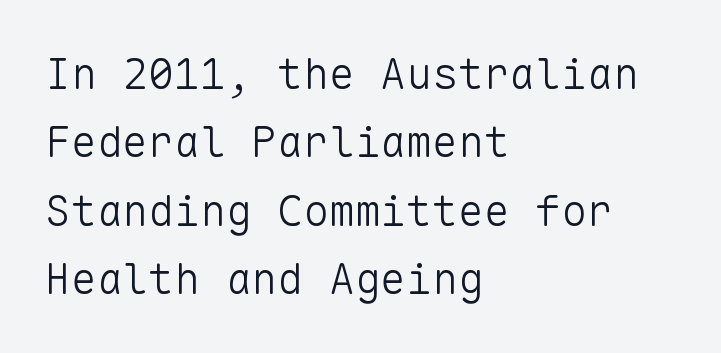
{"serif": "no", "italic": "no", "bold": "no", "weight": "light", "width": "normal", "stroke_contrast": "low", "x_height": "medium", "monospaced": "yes", "underline": "no", "align": "left", "line_spacing": "normal", "line_spacing_ratio": 1.59, "letter_spacing": "normal", "letter_spacing_em": 0.0, "glyph_px": 43}
